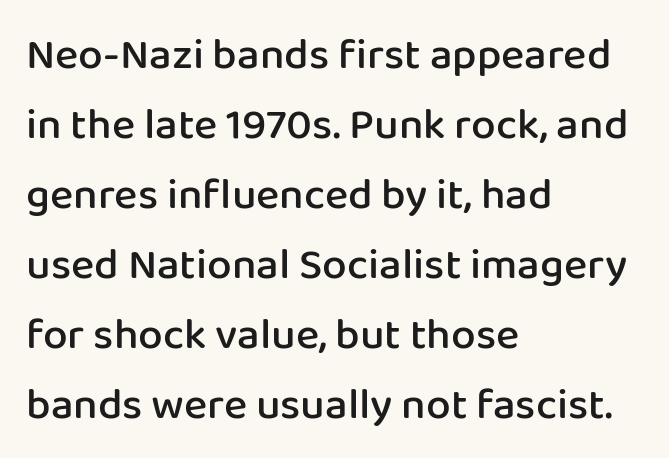
The space beneath each line is pristine and unruled. The typesetting leans somewhat heavy: a semibold. A sans-serif font was chosen for this passage. There is no visible air inserted between adjacent glyphs.
